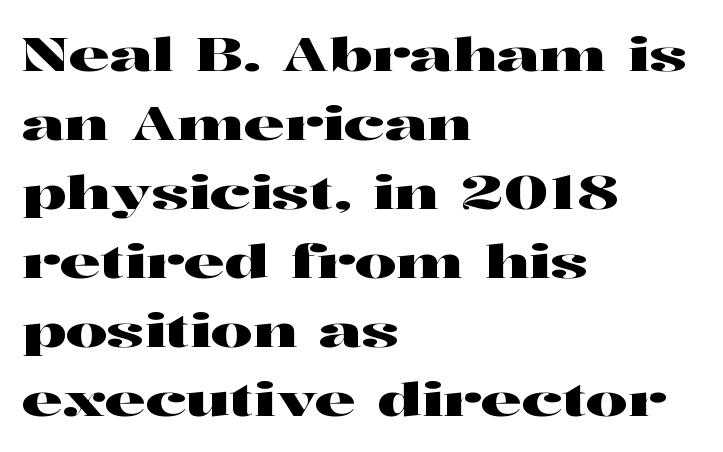
Q: Is the text italic (slanted)? A: No, it is upright.
Q: Is the typeface a serif or a sans-serif typeface? A: Serif.
Q: Is the text underlined? A: No.
Q: How is the paragraph aligned? A: Left-aligned.
Q: Is the spacing between letters normal or unusually wide? A: Normal.
Q: Is the spacing between lines tight, normal or loose? A: Normal.
Q: Width (condensed, normal, or wide)? A: Wide.
Q: Stroke contrast? A: High.
Q: x-height? A: Medium.
Q: Monospaced? A: No.
